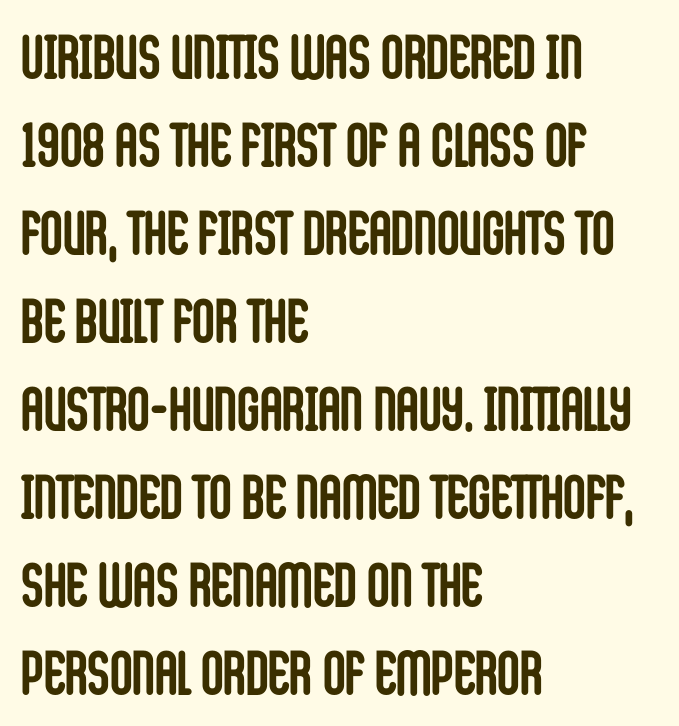
Q: Is the text bold? A: Yes.
Q: Is the text italic (slanted)? A: No, it is upright.
Q: Is the typeface a serif or a sans-serif typeface? A: Sans-serif.
Q: Is the text underlined? A: No.
Q: How is the paragraph aligned? A: Left-aligned.
Q: Is the spacing between letters normal or unusually wide? A: Normal.
Q: Is the spacing between lines tight, normal or loose? A: Normal.
Q: Width (condensed, normal, or wide)? A: Condensed.
Q: Stroke contrast? A: Low.
Q: x-height? A: Large.
Q: Monospaced? A: No.
